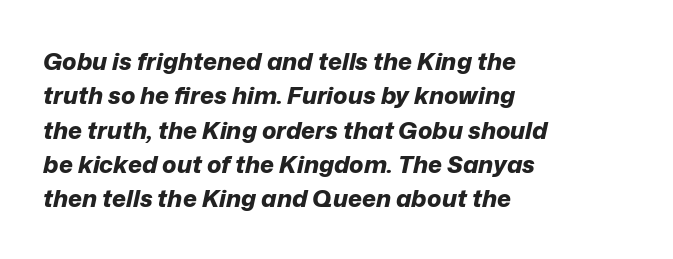
The image shows 24 px bold type, italic (leaning right); set left-aligned, normal line spacing (1.43x), normal letter spacing, not underlined.
